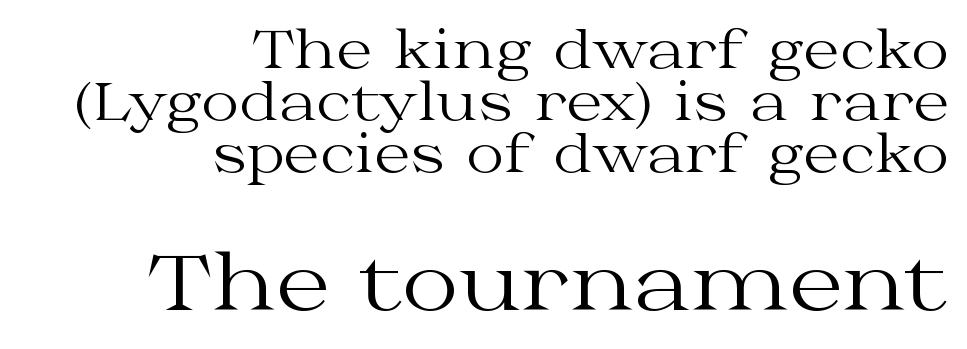
Q: Is the text bold? A: No.
Q: Is the text italic (slanted)? A: No, it is upright.
Q: Is the typeface a serif or a sans-serif typeface? A: Serif.
Q: Is the text underlined? A: No.
Q: How is the paragraph aligned? A: Right-aligned.
Q: Is the spacing between letters normal or unusually wide? A: Normal.
Q: Is the spacing between lines tight, normal or loose? A: Tight.
Q: Which block of text is set in a larger size, the first (top) or the second (bottom)? A: The second (bottom) one.
Q: Width (condensed, normal, or wide)? A: Wide.
Q: Stroke contrast? A: Medium.
Q: x-height? A: Medium.
Q: Monospaced? A: No.
